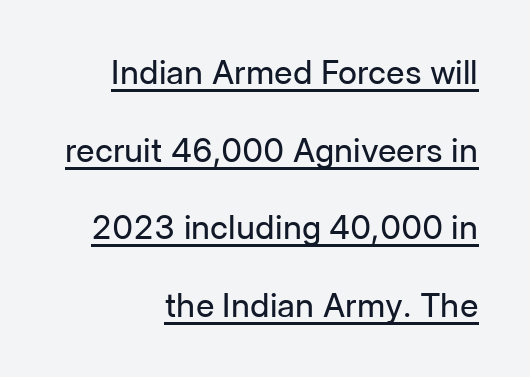
The image shows 33 px regular-weight sans-serif type, upright; set right-aligned, loose line spacing (2.35x), normal letter spacing, underlined; low stroke contrast and a medium x-height.
